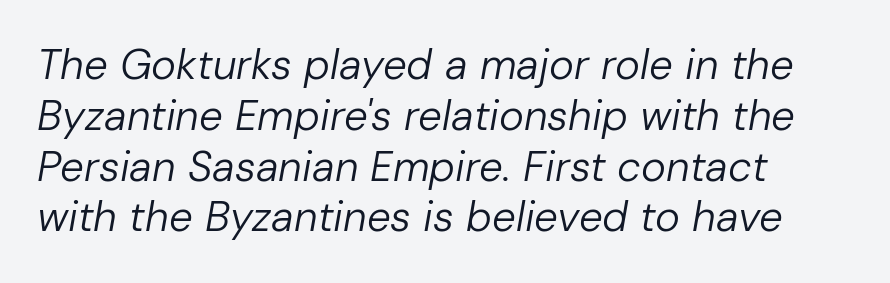
The image shows 42 px regular-weight type, italic (leaning right); set left-aligned, line spacing 1.21x, normal letter spacing, not underlined; low stroke contrast and a medium x-height.
